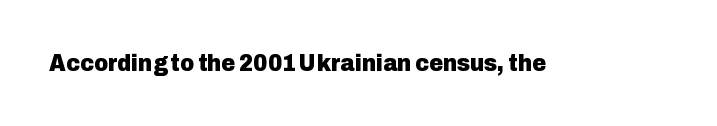
The image shows 24 px bold type, upright; set normal letter spacing, not underlined.
